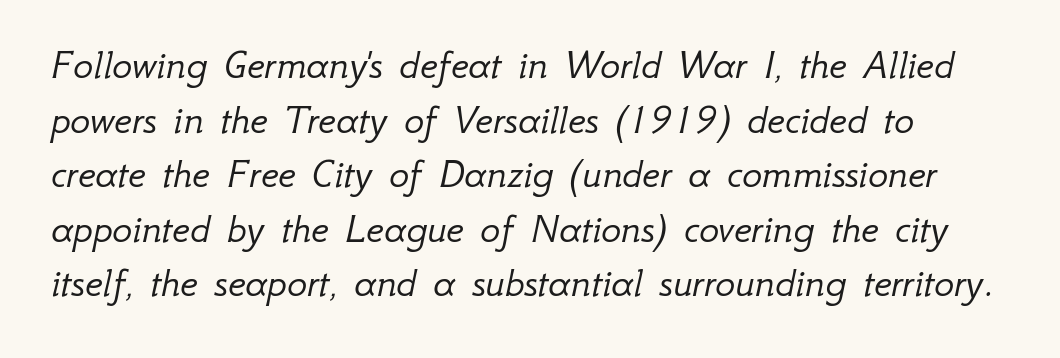
Here the glyphs are tracked normally, forming tight word shapes. Words float on clear page, feet unadorned. Note the varied advance widths — an 'i' is clearly narrower than an 'm'. The designer left line spacing at the default.
